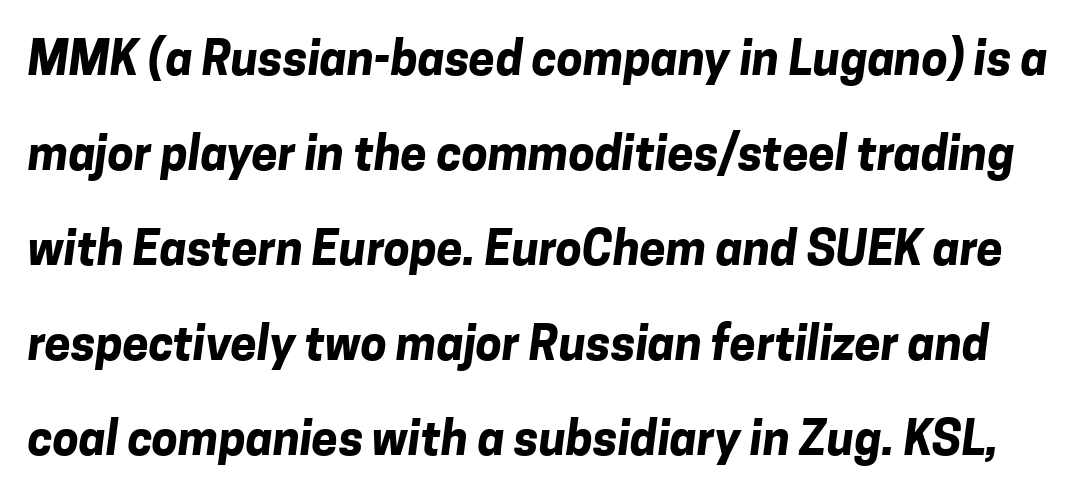
{"serif": "no", "bold": "yes", "weight": "bold", "width": "normal", "stroke_contrast": "low", "x_height": "medium", "monospaced": "no", "underline": "no", "line_spacing": "loose", "line_spacing_ratio": 2.02, "letter_spacing": "normal", "letter_spacing_em": 0.0, "glyph_px": 47}
